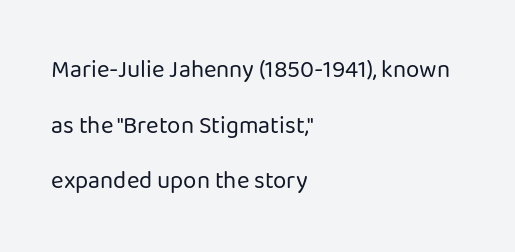
Words appear dense and cohesive because spacing is normal. Rule under the text: the space is simply empty. Reading down the block, your eye returns to a fixed left position each line. Italic: no, the glyphs are upright roman. This reads as an unemphasized weight, regular at the heaviest.
